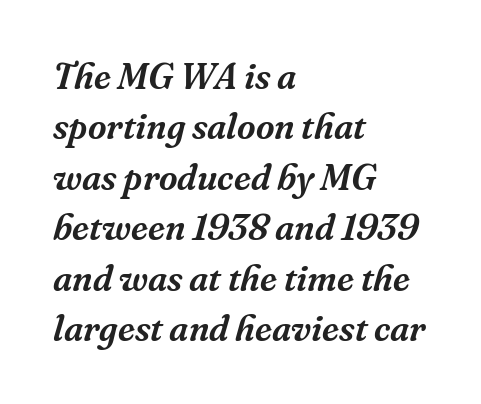
{"serif": "yes", "italic": "yes", "lean": "right", "slant_degrees": 16, "width": "normal", "stroke_contrast": "medium", "x_height": "medium", "monospaced": "no", "underline": "no", "align": "left", "line_spacing": "normal", "line_spacing_ratio": 1.4, "letter_spacing": "normal", "letter_spacing_em": 0.0, "glyph_px": 36}
